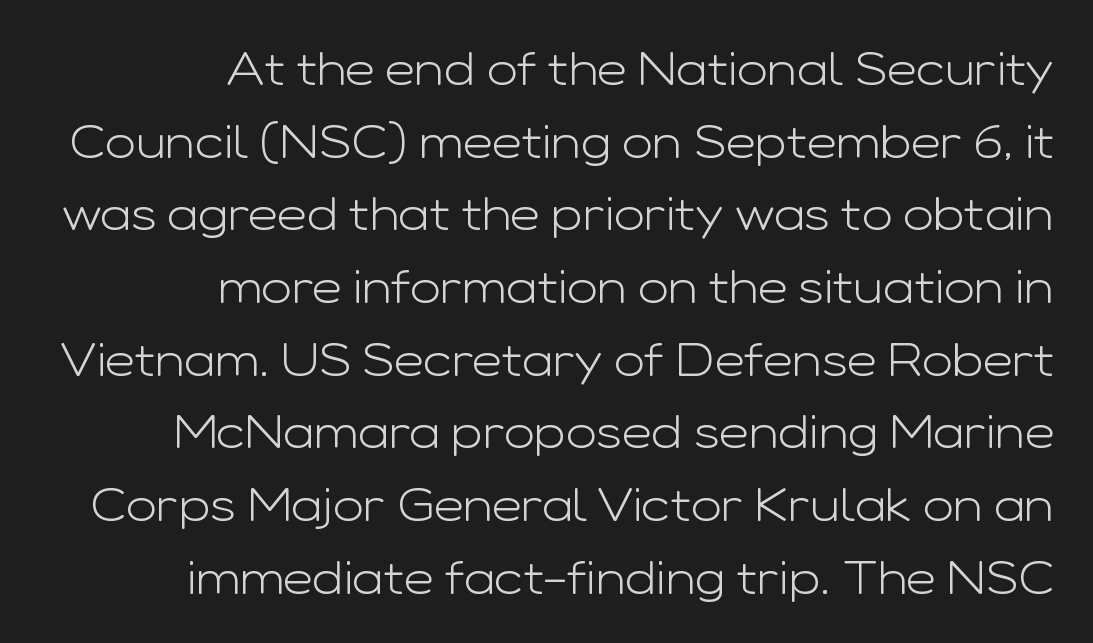
{"serif": "no", "italic": "no", "bold": "no", "weight": "light", "width": "wide", "stroke_contrast": "low", "x_height": "medium", "monospaced": "no", "underline": "no", "align": "right", "line_spacing": "normal", "line_spacing_ratio": 1.58, "letter_spacing": "normal", "letter_spacing_em": 0.0, "glyph_px": 46}
